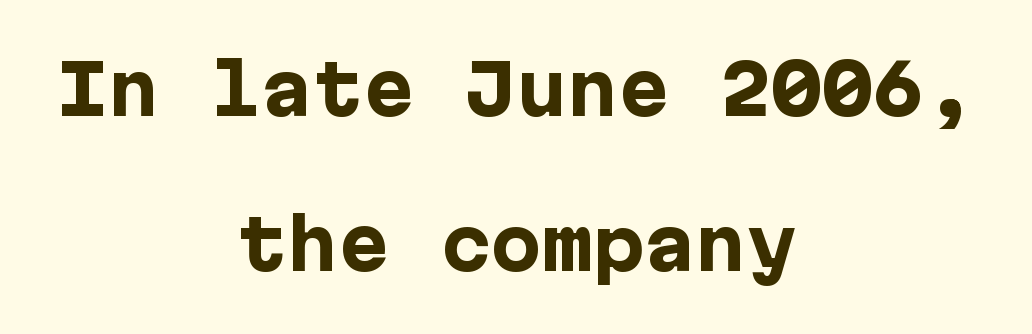
Q: Is the text bold? A: Yes.
Q: Is the text italic (slanted)? A: No, it is upright.
Q: Is the typeface a serif or a sans-serif typeface? A: Sans-serif.
Q: Is the text underlined? A: No.
Q: How is the paragraph aligned? A: Centered.
Q: Is the spacing between letters normal or unusually wide? A: Normal.
Q: Is the spacing between lines tight, normal or loose? A: Loose.
Q: Width (condensed, normal, or wide)? A: Normal.
Q: Stroke contrast? A: Low.
Q: x-height? A: Medium.
